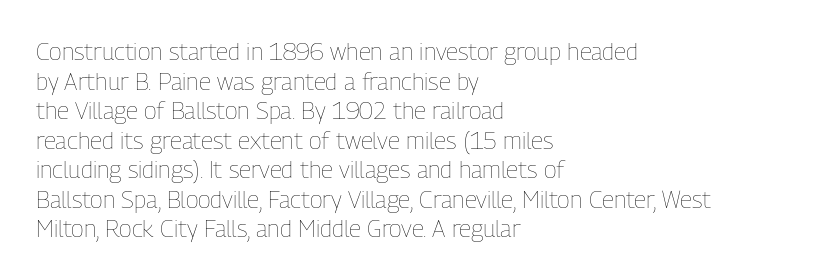
{"italic": "no", "bold": "no", "underline": "no", "align": "left", "line_spacing_ratio": 1.23, "letter_spacing": "normal", "letter_spacing_em": 0.0, "glyph_px": 24}
